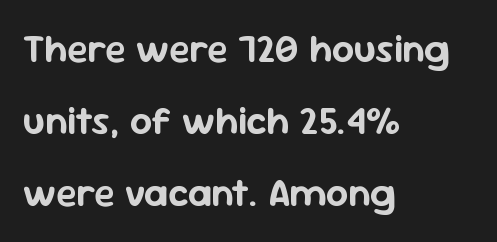
The image shows 39 px sans-serif type, upright; set left-aligned, line spacing 1.85x, normal letter spacing, not underlined; low stroke contrast and a medium x-height.
